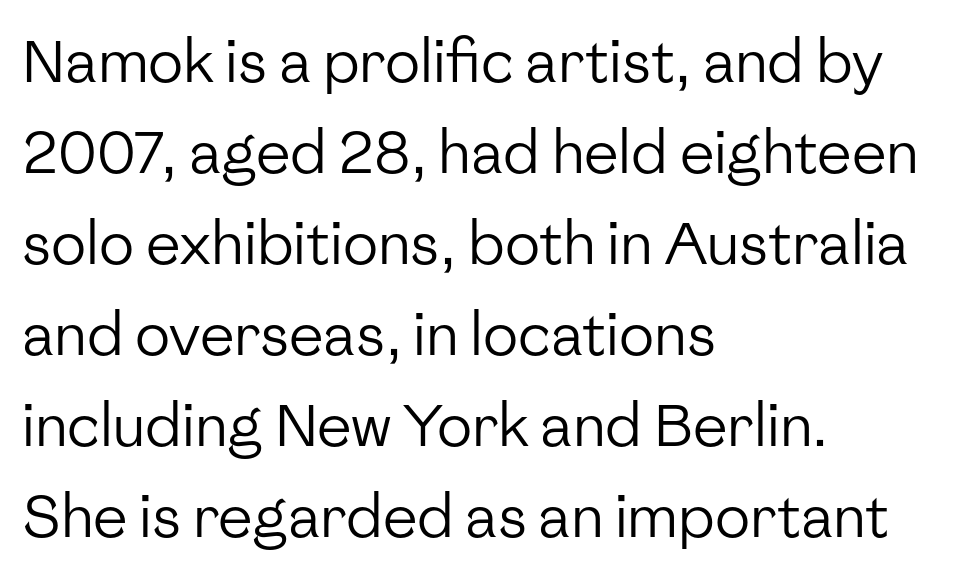
Q: Is the text bold? A: No.
Q: Is the text italic (slanted)? A: No, it is upright.
Q: Is the typeface a serif or a sans-serif typeface? A: Sans-serif.
Q: Is the text underlined? A: No.
Q: How is the paragraph aligned? A: Left-aligned.
Q: Is the spacing between letters normal or unusually wide? A: Normal.
Q: Is the spacing between lines tight, normal or loose? A: Normal.
Q: Width (condensed, normal, or wide)? A: Normal.
Q: Stroke contrast? A: Low.
Q: x-height? A: Medium.
Q: Monospaced? A: No.
